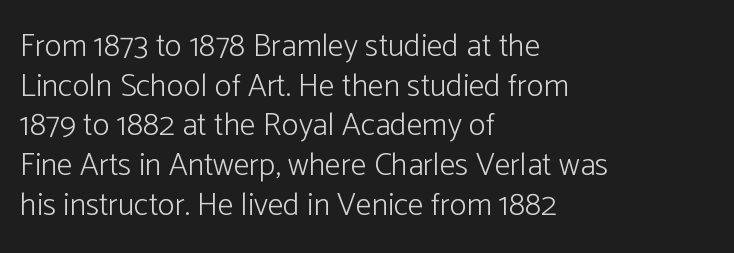
Q: Is the text bold? A: No.
Q: Is the text italic (slanted)? A: No, it is upright.
Q: Is the typeface a serif or a sans-serif typeface? A: Sans-serif.
Q: Is the text underlined? A: No.
Q: How is the paragraph aligned? A: Left-aligned.
Q: Is the spacing between letters normal or unusually wide? A: Normal.
Q: Width (condensed, normal, or wide)? A: Normal.
Q: Stroke contrast? A: Low.
Q: x-height? A: Medium.
Q: Monospaced? A: No.
